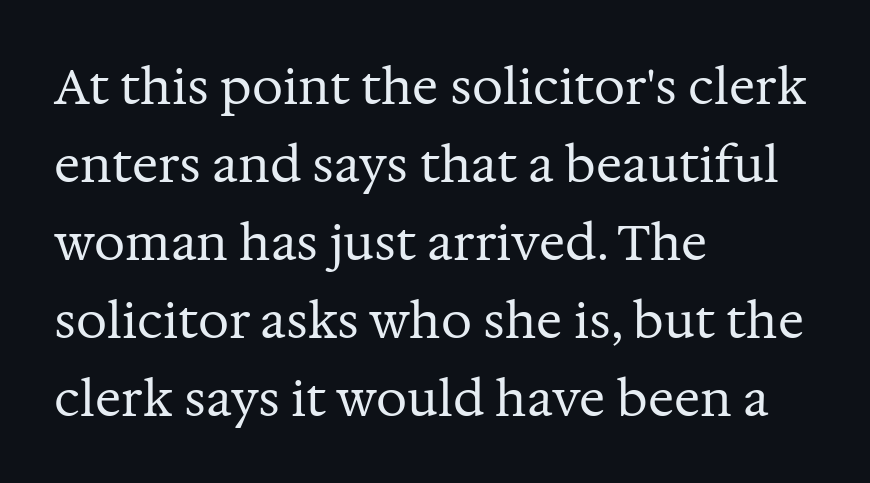
Q: Is the text bold? A: No.
Q: Is the text italic (slanted)? A: No, it is upright.
Q: Is the typeface a serif or a sans-serif typeface? A: Serif.
Q: Is the text underlined? A: No.
Q: How is the paragraph aligned? A: Left-aligned.
Q: Is the spacing between letters normal or unusually wide? A: Normal.
Q: Is the spacing between lines tight, normal or loose? A: Normal.
Q: Width (condensed, normal, or wide)? A: Normal.
Q: Stroke contrast? A: Medium.
Q: x-height? A: Medium.
Q: Monospaced? A: No.
